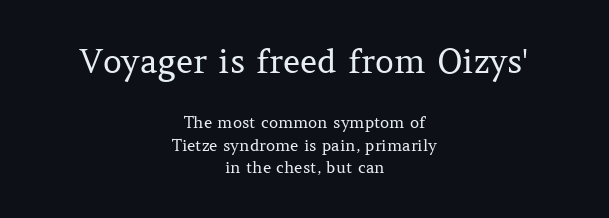
The image shows 33 px regular-weight serif type, upright; set centered, normal line spacing (1.39x), normal letter spacing, not underlined; the first (top) block is 2.06x larger; medium stroke contrast and a medium x-height.
